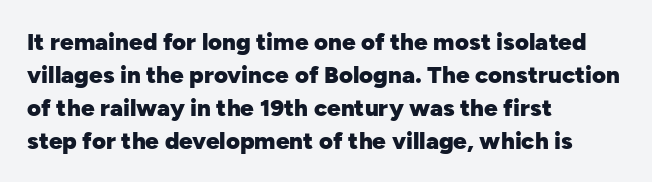
The image shows 24 px bold type, upright; set left-aligned, normal line spacing (1.37x), normal letter spacing, not underlined.
